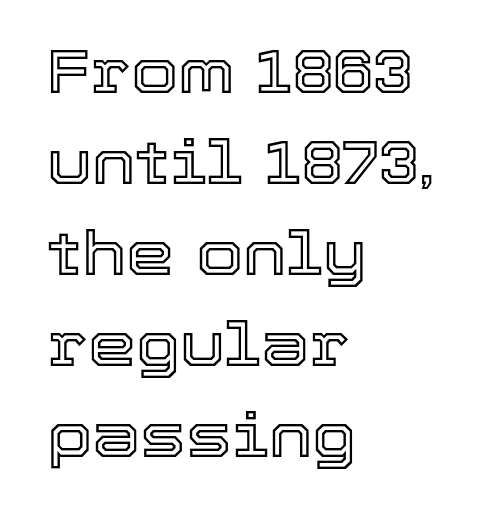
Plain, unruled lines of type. Characters follow at the spacing the type designer built in. The letters advance in unequal steps, a hallmark of proportional type. Italic? Not at all — the glyphs are vertical.
